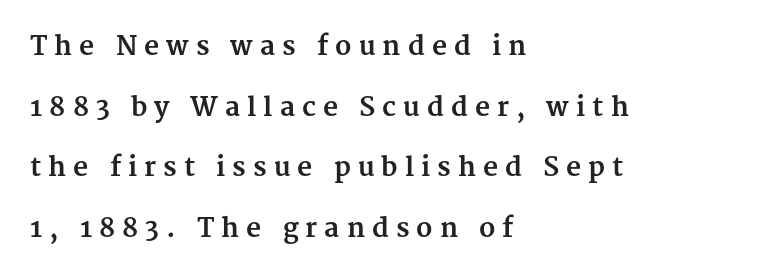
{"italic": "no", "bold": "yes", "underline": "no", "align": "left", "line_spacing": "loose", "line_spacing_ratio": 2.33, "letter_spacing": "wide", "letter_spacing_em": 0.27, "glyph_px": 26}
